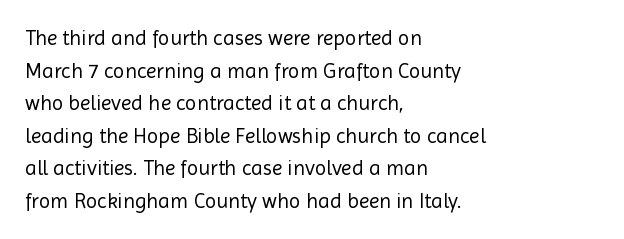
{"italic": "no", "bold": "no", "underline": "no", "align": "left", "line_spacing": "normal", "line_spacing_ratio": 1.55, "letter_spacing": "normal", "letter_spacing_em": 0.0, "glyph_px": 21}
